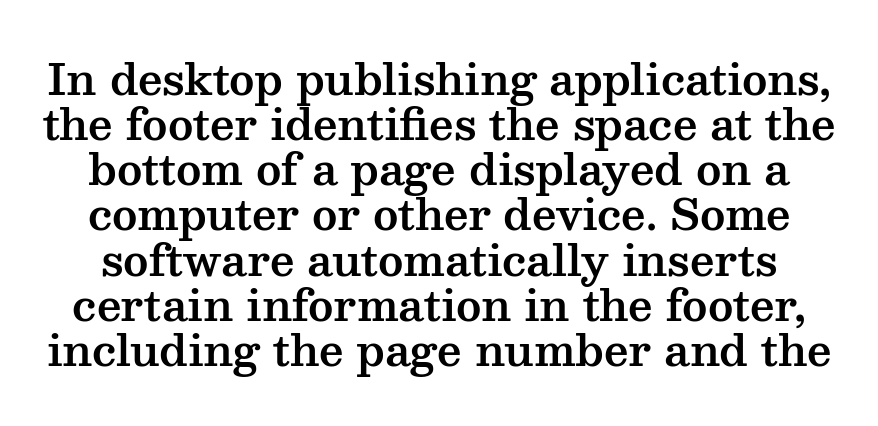
{"serif": "yes", "italic": "no", "width": "wide", "stroke_contrast": "medium", "x_height": "medium", "monospaced": "no", "underline": "no", "line_spacing": "tight", "line_spacing_ratio": 1.05, "letter_spacing": "normal", "letter_spacing_em": 0.0, "glyph_px": 43}
